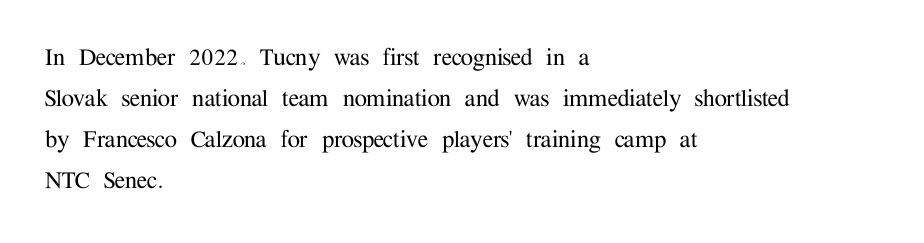
Q: Is the text italic (slanted)? A: No, it is upright.
Q: Is the typeface a serif or a sans-serif typeface? A: Serif.
Q: Is the text underlined? A: No.
Q: How is the paragraph aligned? A: Left-aligned.
Q: Is the spacing between letters normal or unusually wide? A: Normal.
Q: Is the spacing between lines tight, normal or loose? A: Normal.
Q: Width (condensed, normal, or wide)? A: Normal.
Q: Stroke contrast? A: Medium.
Q: x-height? A: Medium.
Q: Monospaced? A: No.
